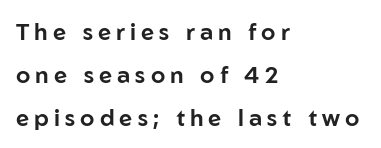
Q: Is the text italic (slanted)? A: No, it is upright.
Q: Is the text underlined? A: No.
Q: How is the paragraph aligned? A: Left-aligned.
Q: Is the spacing between letters normal or unusually wide? A: Unusually wide.
